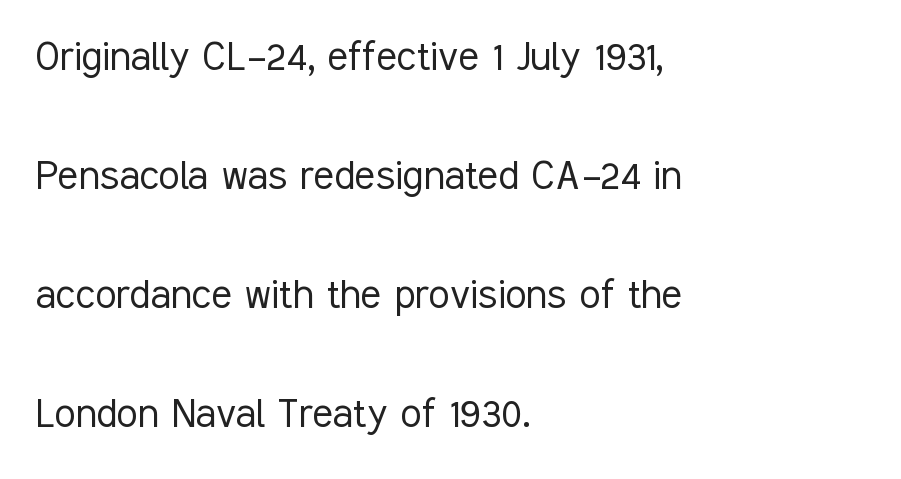
The area under the type is left untouched. The letters carry no serifs — their stems end cleanly without finishing strokes. Looks like regular typesetting: each glyph gets only the width it needs. A light-to-regular cut is what we see here. Rows of type keep a wide berth in the vertical direction. Do the letters lean? They stand straight.
